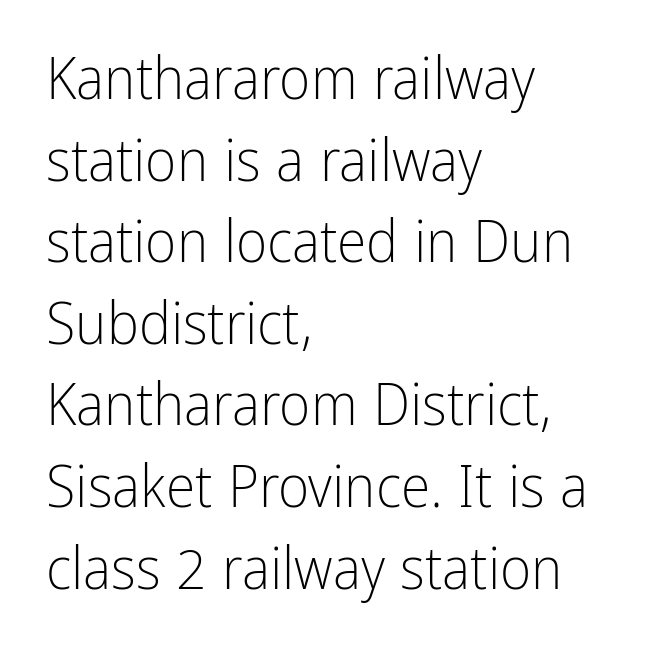
The image shows 60 px light, condensed sans-serif type, upright; set left-aligned, normal line spacing (1.36x), normal letter spacing, not underlined; low stroke contrast and a medium x-height.
